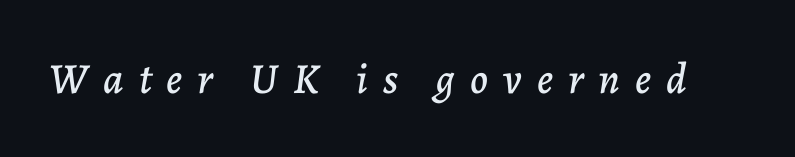
The image shows 43 px text type, italic (leaning right); set unusually wide letter spacing (+0.35 em), not underlined; low stroke contrast and a medium x-height.
